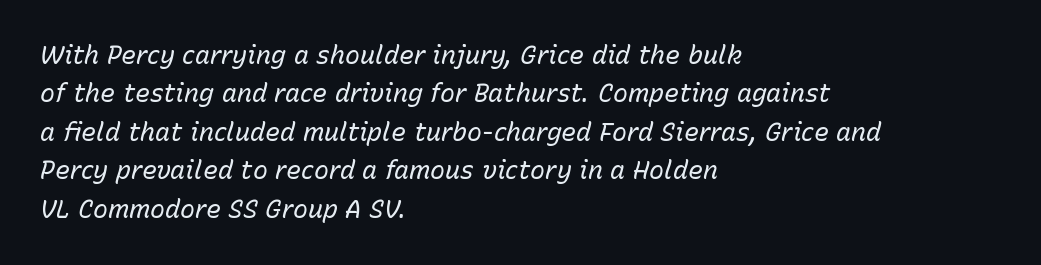
The image shows 25 px text type, italic (leaning right); set left-aligned, normal line spacing (1.54x), normal letter spacing, not underlined.
